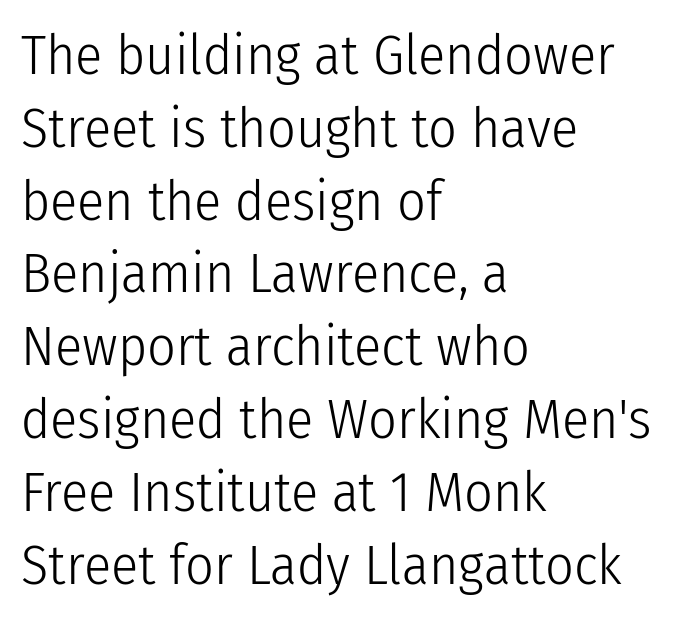
You can tell from the bare stems that sans-serif type was used. The face used here is proportionally spaced, like ordinary book or web type. A student would call this left alignment; a typographer would say flush left, rag right. A quiet, ordinary-to-light weight characterises the typeface. What stands out about the letter spacing? Nothing — it is the standard amount. These lines were composed using upright roman letters.
